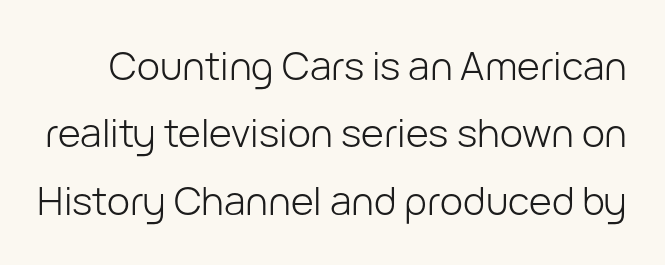
The image shows 39 px light sans-serif type, upright; set line spacing 1.73x, normal letter spacing, not underlined; low stroke contrast and a medium x-height.
